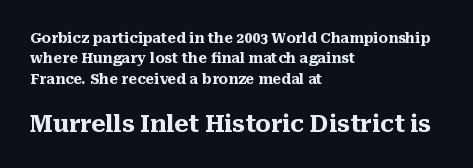
Q: Is the text bold? A: Yes.
Q: Is the text italic (slanted)? A: No, it is upright.
Q: Is the text underlined? A: No.
Q: How is the paragraph aligned? A: Left-aligned.
Q: Is the spacing between letters normal or unusually wide? A: Normal.
Q: Is the spacing between lines tight, normal or loose? A: Normal.
Q: Which block of text is set in a larger size, the first (top) or the second (bottom)? A: The second (bottom) one.
